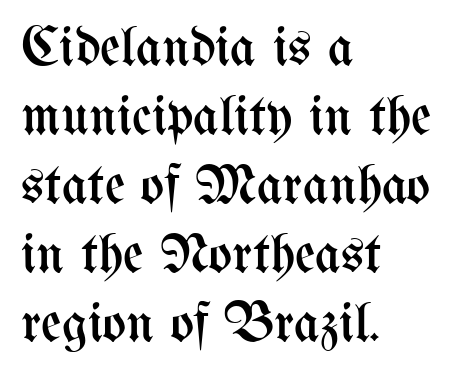
Q: Is the text bold? A: No.
Q: Is the text italic (slanted)? A: No, it is upright.
Q: Is the text underlined? A: No.
Q: How is the paragraph aligned? A: Left-aligned.
Q: Is the spacing between letters normal or unusually wide? A: Normal.
Q: Width (condensed, normal, or wide)? A: Condensed.
Q: Stroke contrast? A: Medium.
Q: x-height? A: Medium.
Q: Monospaced? A: No.
